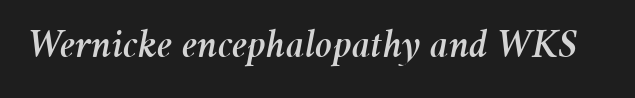
The image shows 41 px text type, italic (leaning right); set normal letter spacing, not underlined; medium stroke contrast and a medium x-height.
